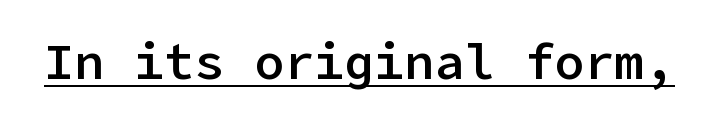
Q: Is the text bold? A: Semi-bold.
Q: Is the text italic (slanted)? A: No, it is upright.
Q: Is the typeface a serif or a sans-serif typeface? A: Sans-serif.
Q: Is the text underlined? A: Yes.
Q: Is the spacing between letters normal or unusually wide? A: Normal.
Q: Width (condensed, normal, or wide)? A: Normal.
Q: Stroke contrast? A: Low.
Q: x-height? A: Medium.
